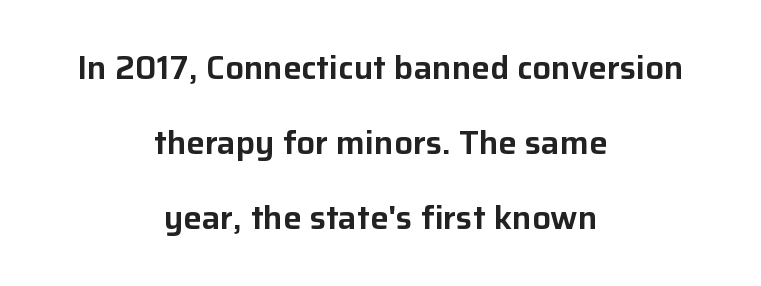
Q: Is the text italic (slanted)? A: No, it is upright.
Q: Is the typeface a serif or a sans-serif typeface? A: Sans-serif.
Q: Is the text underlined? A: No.
Q: How is the paragraph aligned? A: Centered.
Q: Is the spacing between letters normal or unusually wide? A: Normal.
Q: Is the spacing between lines tight, normal or loose? A: Loose.
Q: Width (condensed, normal, or wide)? A: Normal.
Q: Stroke contrast? A: Low.
Q: x-height? A: Medium.
Q: Monospaced? A: No.
